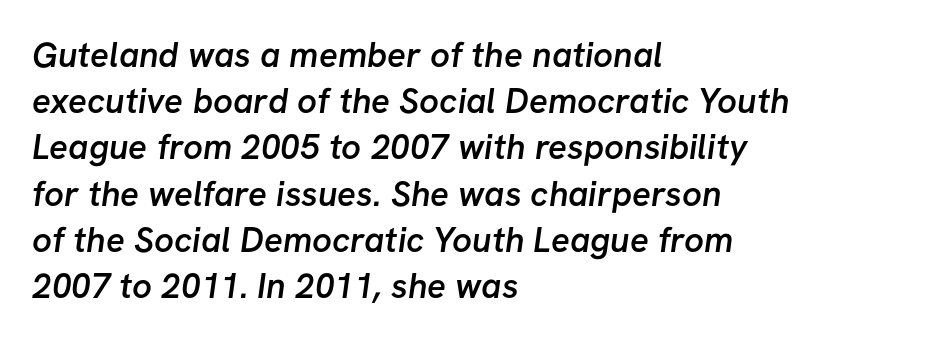
The image shows 35 px semibold sans-serif type; set left-aligned, normal line spacing (1.32x), normal letter spacing, not underlined; low stroke contrast and a medium x-height.
